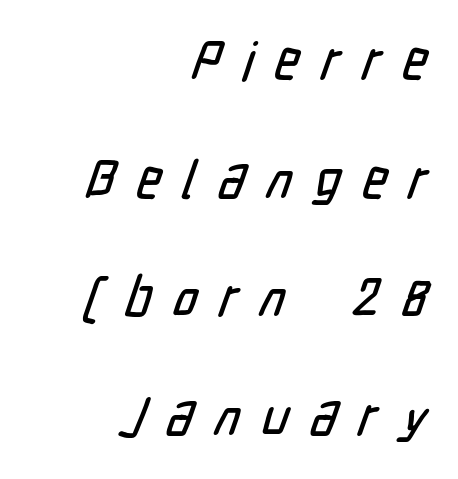
{"serif": "no", "width": "condensed", "stroke_contrast": "low", "x_height": "medium", "monospaced": "no", "underline": "no", "align": "right", "line_spacing": "loose", "line_spacing_ratio": 2.24, "letter_spacing": "wide", "letter_spacing_em": 0.41, "glyph_px": 53}
